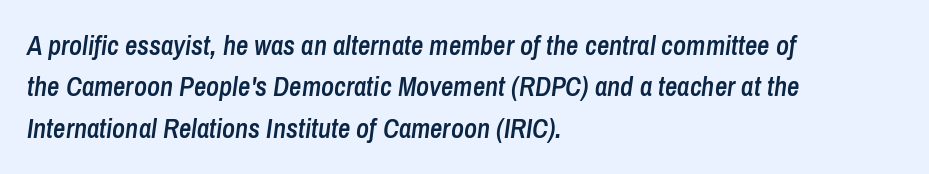
The image shows 27 px text type, italic (leaning right); set left-aligned, normal line spacing (1.53x), normal letter spacing, not underlined.
